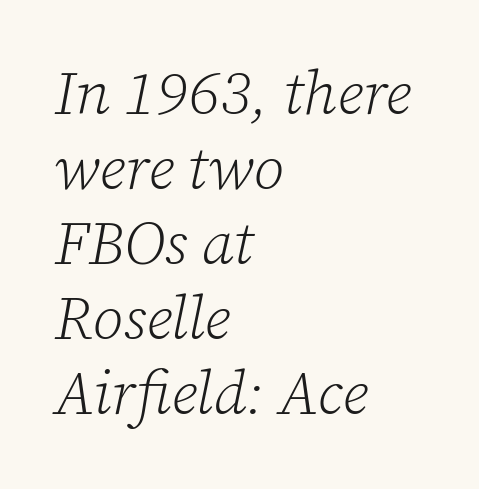
{"serif": "yes", "italic": "yes", "lean": "right", "slant_degrees": 12, "bold": "no", "weight": "light", "width": "normal", "stroke_contrast": "low", "x_height": "medium", "monospaced": "no", "underline": "no", "align": "left", "line_spacing_ratio": 1.23, "letter_spacing": "normal", "letter_spacing_em": 0.0, "glyph_px": 61}
